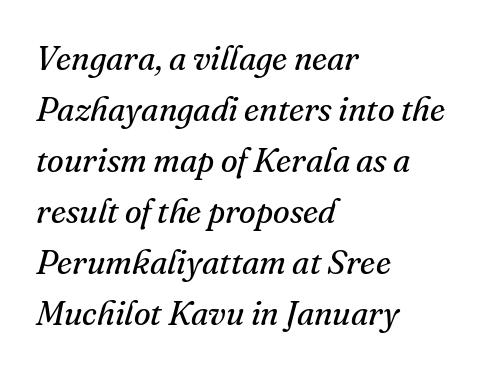
You could not count columns in this text — the font is proportionally spaced. Nothing unusual about the tracking: characters are spaced as the font intends. Each new line begins a customary step beneath the previous one. Quick note: underline off.
